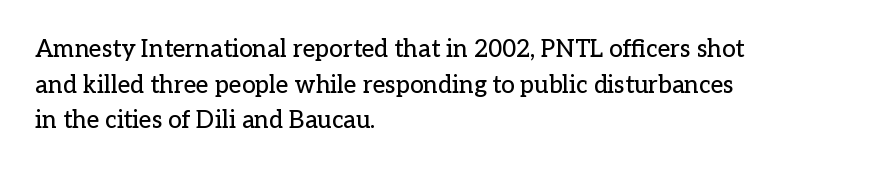
The image shows 24 px text type, upright; set left-aligned, normal line spacing (1.48x), normal letter spacing, not underlined.
